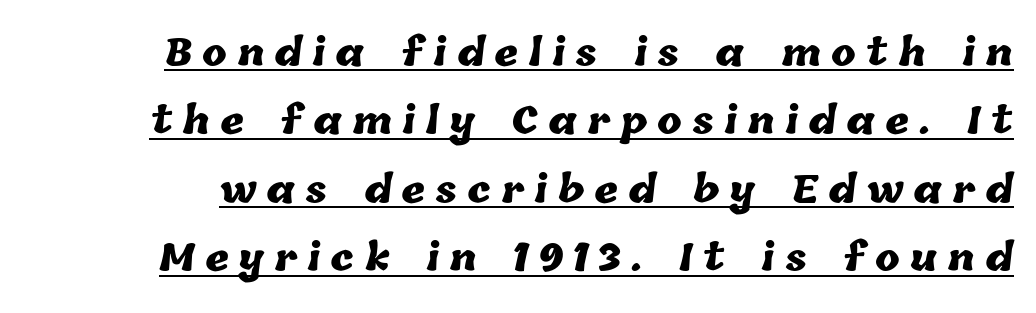
The image shows 37 px heavy type; set line spacing 1.85x, unusually wide letter spacing (+0.27 em), underlined; low stroke contrast and a medium x-height.
